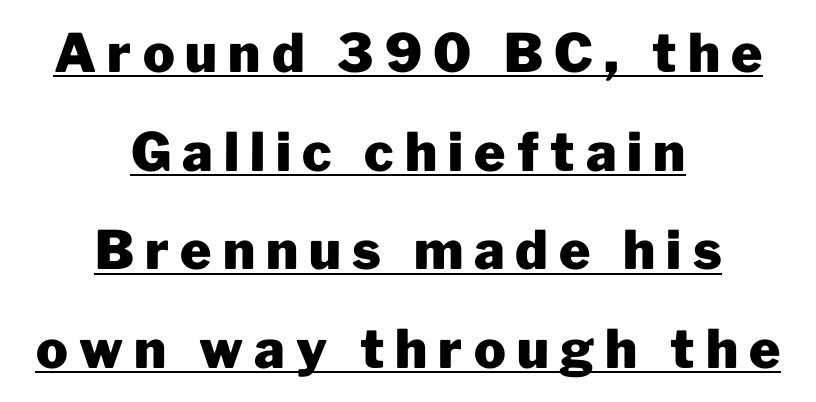
Notice how thick the strokes are: this is what a full bold looks like. How are the letters spaced? Widely, with obvious added tracking. These lines are rendered in a variable-pitch font. Typeset on center — no edge is straight. Check where the strokes stop: nothing finishes them off — pure sans.
